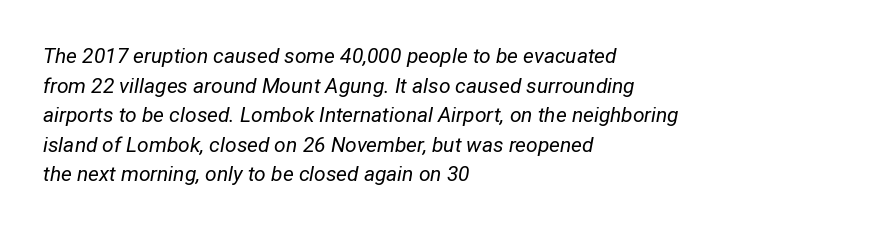
These lines were composed using italics. Short and long lines alike share a common starting point at left. The face looks like a standard text weight, possibly lighter. Descenders hang freely into open space. What stands out about the letter spacing? Nothing — it is the standard amount.
